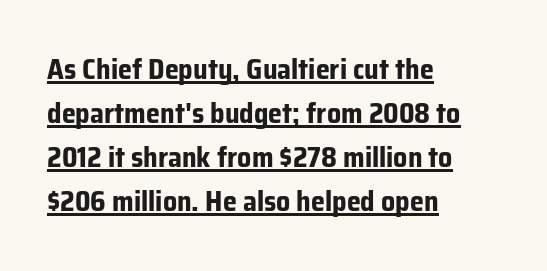
Glance below the letters and you will spot a drawn line. There is no visible air inserted between adjacent glyphs. Set as a true bold cut, around the 700 mark. Horizontal bands of white between lines are of average thickness. Looks like regular typesetting: each glyph gets only the width it needs. The paragraph shown leans on its left margin.
